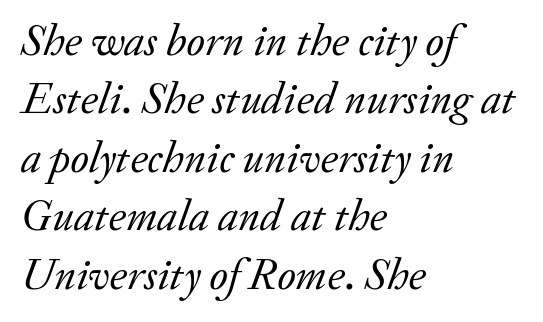
Stem width sits at or under what a default text font uses. Lines of text with bare space underneath. Unlike a clean sans, this face finishes its strokes with serifs. In terms of posture, this sample is oblique.
